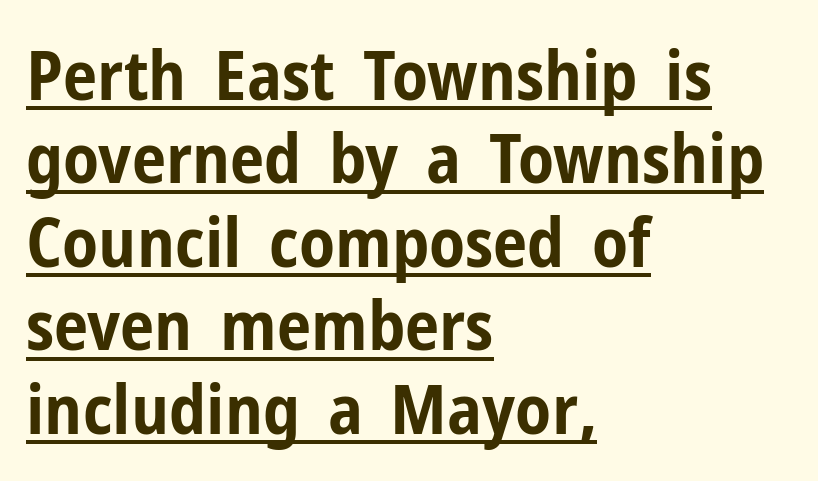
{"serif": "no", "italic": "no", "bold": "yes", "weight": "bold", "width": "condensed", "stroke_contrast": "low", "x_height": "medium", "monospaced": "no", "underline": "yes", "align": "left", "line_spacing_ratio": 1.21, "letter_spacing": "normal", "letter_spacing_em": 0.0, "glyph_px": 69}
